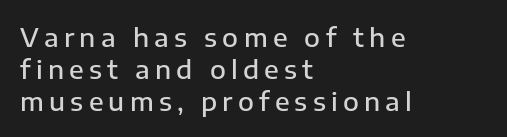
Q: Is the text bold? A: Semi-bold.
Q: Is the text italic (slanted)? A: No, it is upright.
Q: Is the text underlined? A: No.
Q: How is the paragraph aligned? A: Left-aligned.
Q: Is the spacing between letters normal or unusually wide? A: Unusually wide.
